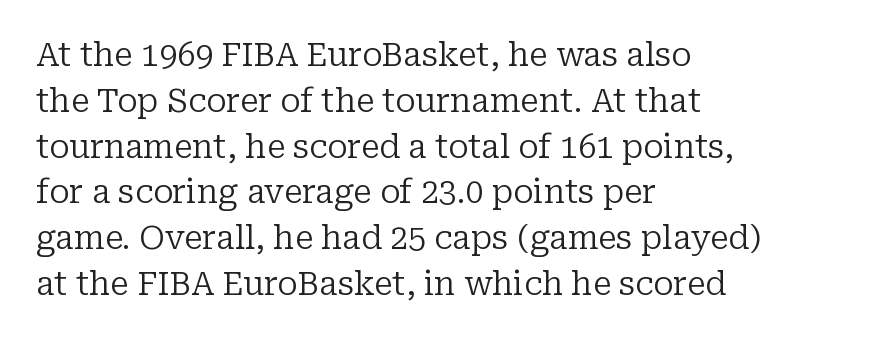
Q: Is the text bold? A: No.
Q: Is the text italic (slanted)? A: No, it is upright.
Q: Is the typeface a serif or a sans-serif typeface? A: Serif.
Q: Is the text underlined? A: No.
Q: How is the paragraph aligned? A: Left-aligned.
Q: Is the spacing between letters normal or unusually wide? A: Normal.
Q: Is the spacing between lines tight, normal or loose? A: Normal.
Q: Width (condensed, normal, or wide)? A: Normal.
Q: Stroke contrast? A: Low.
Q: x-height? A: Medium.
Q: Monospaced? A: No.
